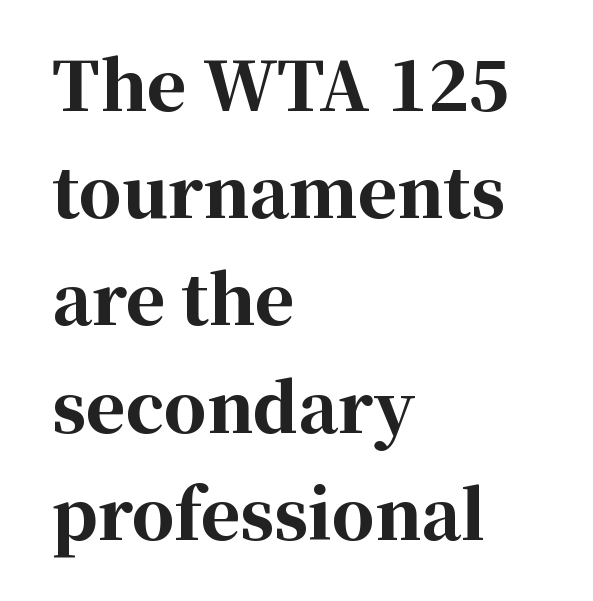
Heft: maximum for text — a bold. This rendering employs a face with finishing strokes, i.e., a serif. Leading: standard. Has an underline been added? It has not. A typesetter would call this proportional, since set widths differ per character. Is there any slant? The stems are plumb.
